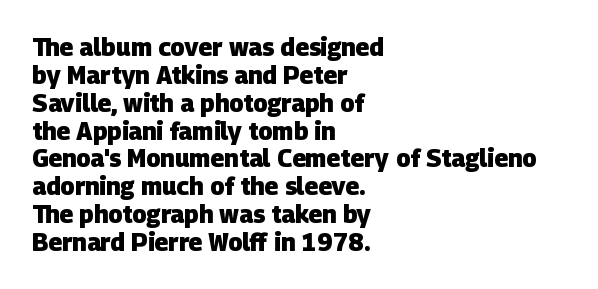
The image shows 24 px bold type; set left-aligned, line spacing 1.16x, normal letter spacing, not underlined.
